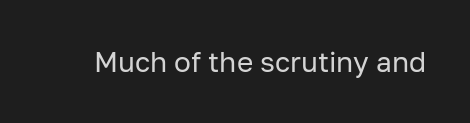
{"serif": "no", "italic": "no", "bold": "no", "weight": "regular", "width": "normal", "stroke_contrast": "low", "x_height": "medium", "monospaced": "no", "underline": "no", "letter_spacing": "normal", "letter_spacing_em": 0.0, "glyph_px": 28}
